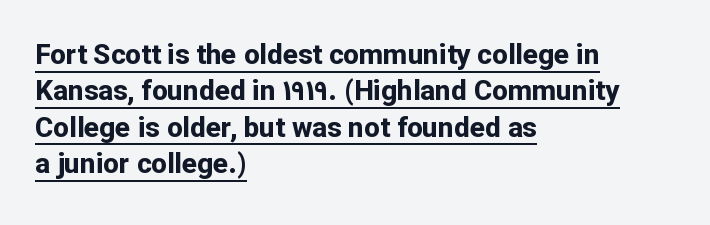
{"serif": "no", "italic": "no", "bold": "yes", "weight": "bold", "width": "normal", "stroke_contrast": "low", "x_height": "medium", "monospaced": "no", "underline": "yes", "align": "left", "line_spacing": "normal", "line_spacing_ratio": 1.3, "letter_spacing": "normal", "letter_spacing_em": 0.0, "glyph_px": 28}
